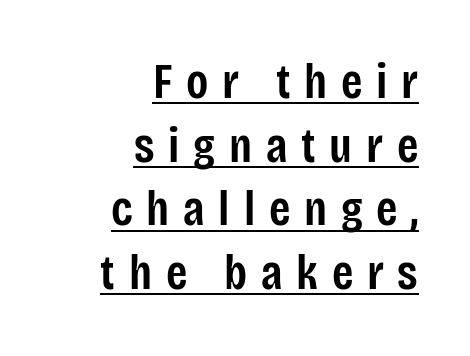
Is the type bold? Partly — it's a semibold, heavier than regular but not fully bold. Teacher's note: observe the even right margin — that is flush-right alignment. Inter-character spacing is expanded well beyond the font's built-in metrics. The lettering holds an erect, upright posture throughout. You can tell from the bare stems that sans-serif type was used.
